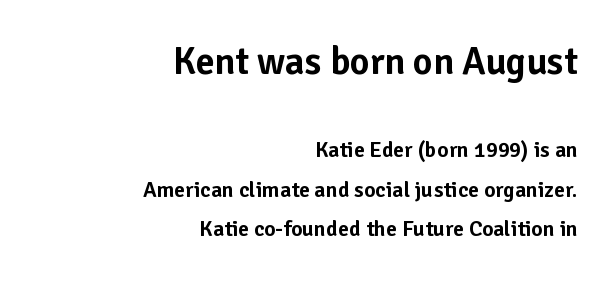
Look at the bottom of the vertical strokes: they stop flat, with no serifs. If you drew a line through each stem, it would be perfectly vertical. Casual observation: everything's shoved over to the right. Do the characters align in a grid? No, the font is proportional. Honestly, the letter spacing is just normal — you wouldn't notice it.
